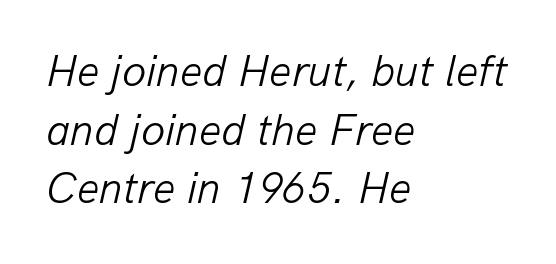
The characters are drawn with everyday or finer stroke widths. Notice how the stems are inclined rather than vertical — that's the hallmark of italics. The paragraph has a hard left edge and a soft right edge. There is no visible air inserted between adjacent glyphs. These lines are rendered in a variable-pitch font. If you measured baseline to baseline, you'd find a middling distance.
